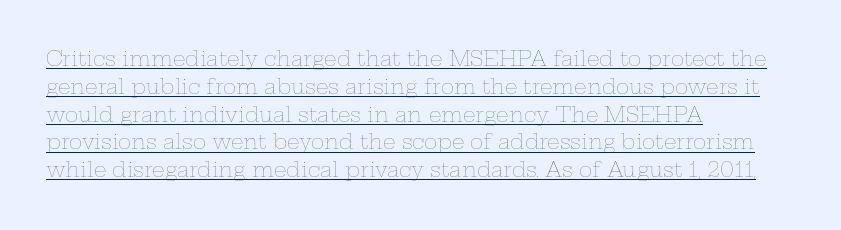
Q: Is the text bold? A: No.
Q: Is the text italic (slanted)? A: No, it is upright.
Q: Is the text underlined? A: Yes.
Q: How is the paragraph aligned? A: Left-aligned.
Q: Is the spacing between letters normal or unusually wide? A: Normal.
Q: Is the spacing between lines tight, normal or loose? A: Normal.
